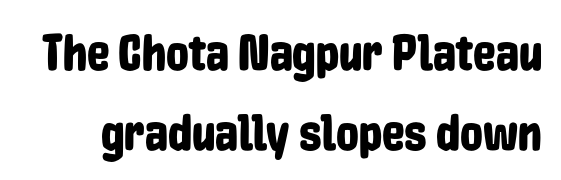
The image shows 51 px condensed sans-serif type, upright; set normal line spacing (1.56x), normal letter spacing, not underlined; low stroke contrast and a medium x-height.
